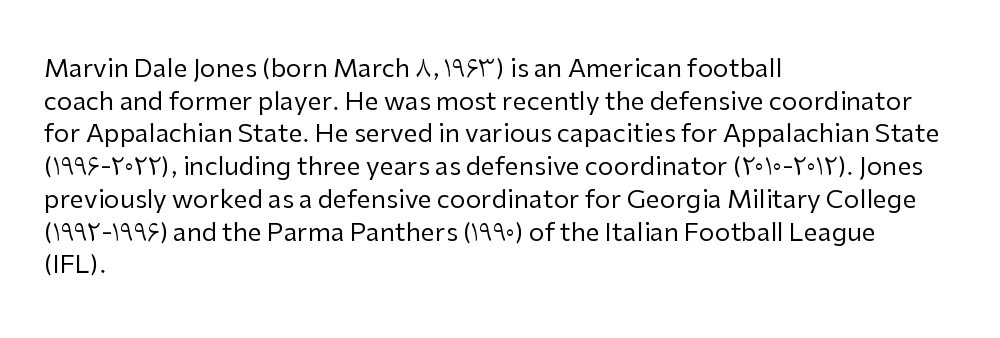
The image shows 25 px text type, upright; set left-aligned, normal line spacing (1.31x), normal letter spacing, not underlined.
